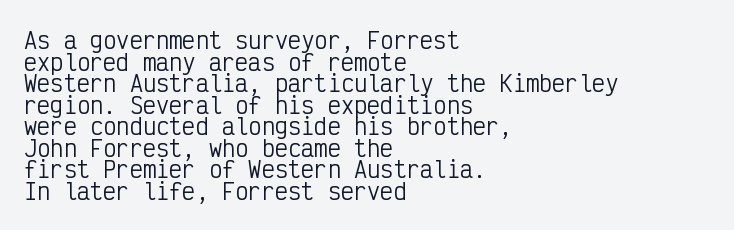
{"italic": "no", "bold": "no", "underline": "no", "align": "left", "line_spacing": "tight", "line_spacing_ratio": 0.98, "letter_spacing": "normal", "letter_spacing_em": 0.0, "glyph_px": 22}
